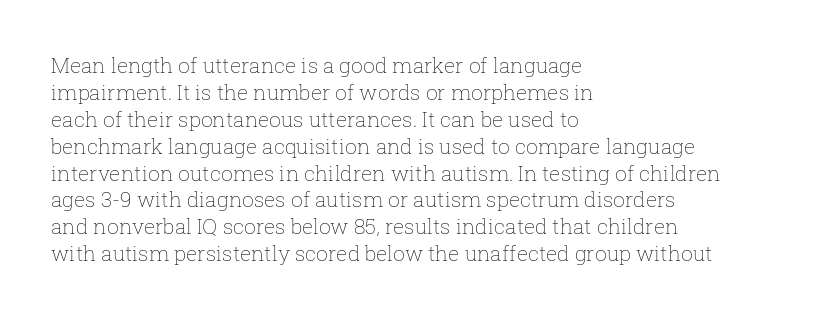
The image shows 21 px text type, upright; set left-aligned, normal line spacing (1.28x), normal letter spacing, not underlined.
